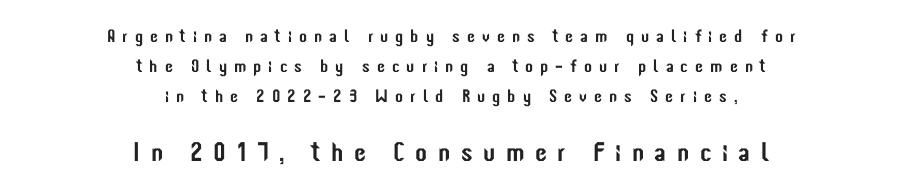
Does extra space separate the letters? Yes, quite a lot of it. Which of the two is more prominent by size? The second, at the bottom. The lines sit at an ordinary, default distance from one another. The specimen omits any rule beneath the text block's lines.
